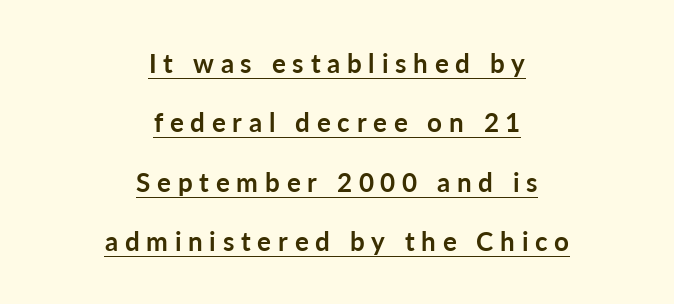
The image shows 26 px bold type, upright; set centered, loose line spacing (2.28x), unusually wide letter spacing (+0.26 em), underlined.
